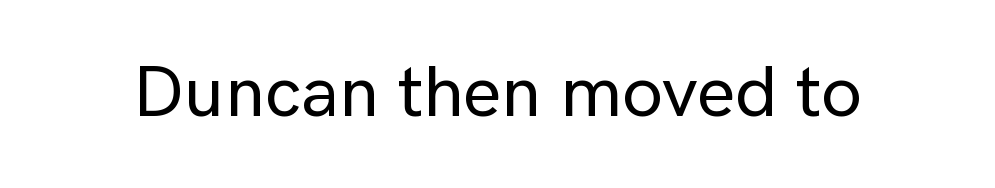
Q: Is the text italic (slanted)? A: No, it is upright.
Q: Is the typeface a serif or a sans-serif typeface? A: Sans-serif.
Q: Is the text underlined? A: No.
Q: Is the spacing between letters normal or unusually wide? A: Normal.
Q: Width (condensed, normal, or wide)? A: Normal.
Q: Stroke contrast? A: Low.
Q: x-height? A: Medium.
Q: Monospaced? A: No.
